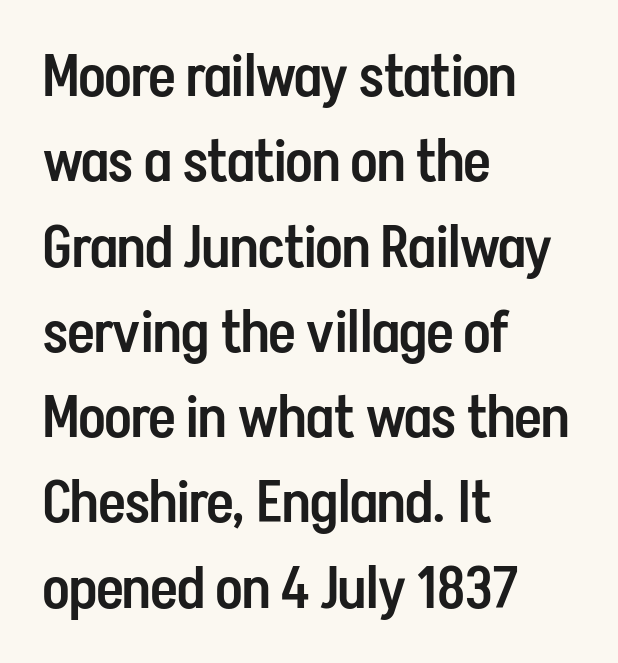
The image shows 58 px semibold, condensed sans-serif type, upright; set left-aligned, normal line spacing (1.47x), normal letter spacing, not underlined; low stroke contrast and a medium x-height.
